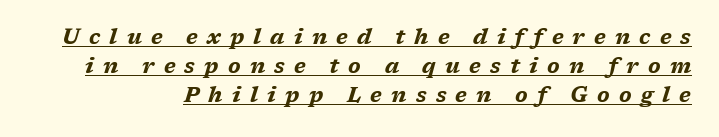
The image shows 21 px bold type, italic (leaning right); set normal line spacing (1.39x), unusually wide letter spacing (+0.44 em), underlined.
